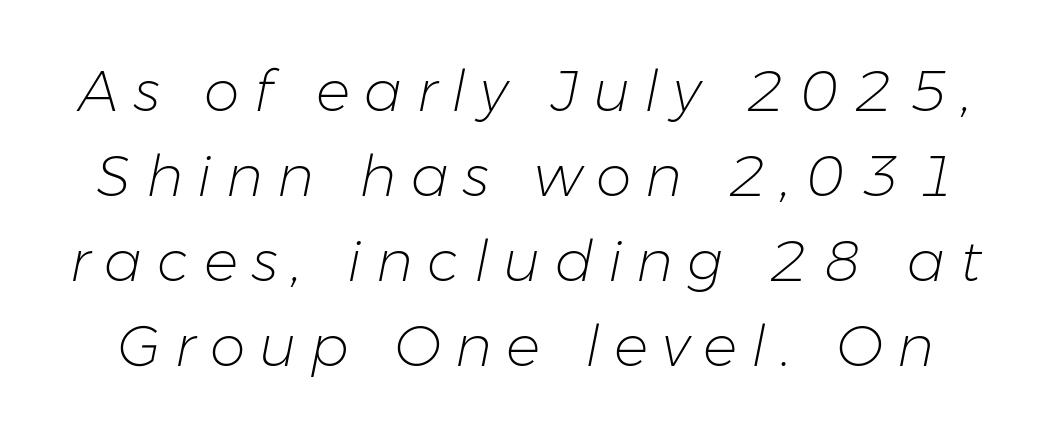
{"italic": "yes", "lean": "right", "slant_degrees": 11, "bold": "no", "weight": "light", "width": "normal", "stroke_contrast": "low", "x_height": "medium", "monospaced": "no", "underline": "no", "line_spacing": "normal", "line_spacing_ratio": 1.49, "letter_spacing": "wide", "letter_spacing_em": 0.25, "glyph_px": 57}
